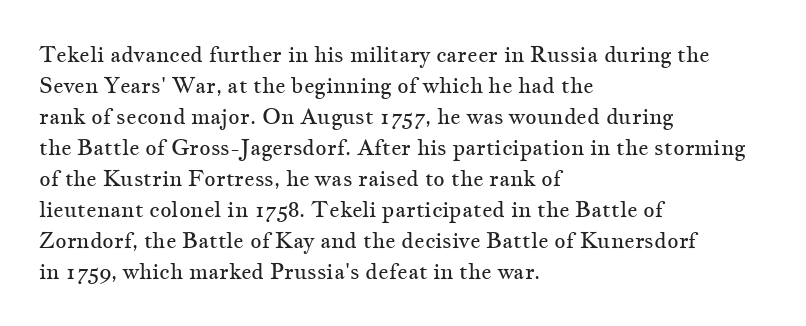
Q: Is the text bold? A: No.
Q: Is the text italic (slanted)? A: No, it is upright.
Q: Is the text underlined? A: No.
Q: How is the paragraph aligned? A: Left-aligned.
Q: Is the spacing between letters normal or unusually wide? A: Normal.
Q: Is the spacing between lines tight, normal or loose? A: Normal.
